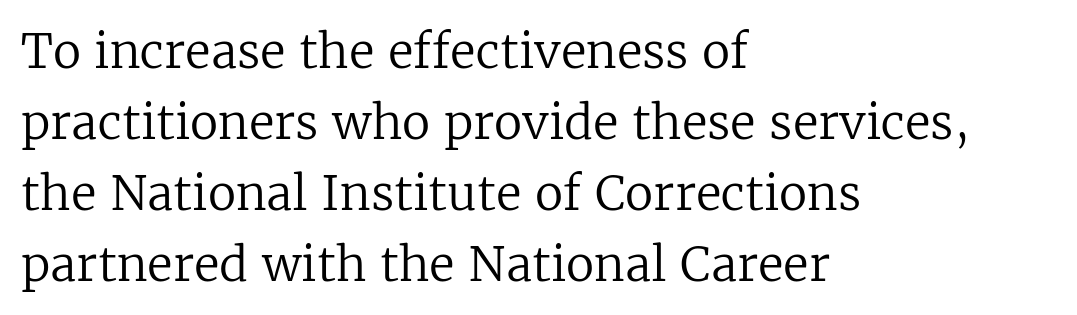
{"serif": "yes", "italic": "no", "bold": "no", "weight": "regular", "width": "normal", "stroke_contrast": "low", "x_height": "medium", "monospaced": "no", "underline": "no", "align": "left", "line_spacing": "normal", "line_spacing_ratio": 1.51, "letter_spacing": "normal", "letter_spacing_em": 0.0, "glyph_px": 47}
